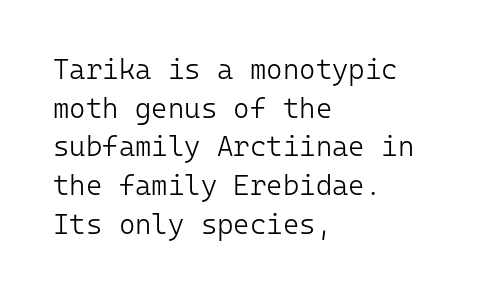
{"serif": "no", "italic": "no", "bold": "no", "weight": "light", "width": "normal", "stroke_contrast": "low", "x_height": "medium", "monospaced": "yes", "underline": "no", "align": "left", "line_spacing": "normal", "line_spacing_ratio": 1.38, "letter_spacing": "normal", "letter_spacing_em": 0.0, "glyph_px": 28}
